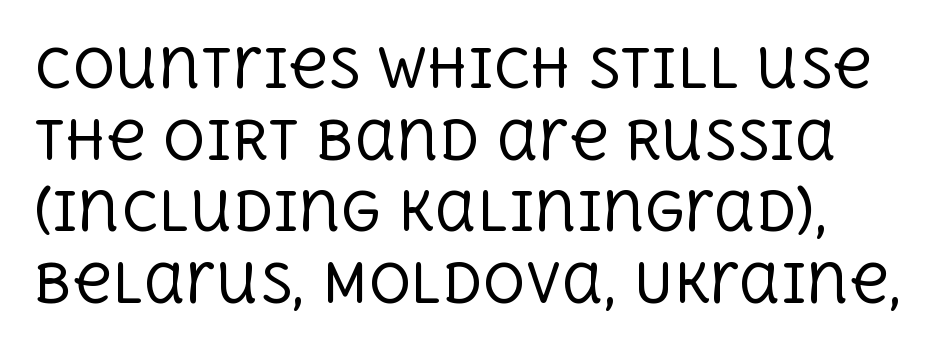
Q: Is the text bold? A: No.
Q: Is the text italic (slanted)? A: No, it is upright.
Q: Is the typeface a serif or a sans-serif typeface? A: Serif.
Q: Is the text underlined? A: No.
Q: Is the spacing between letters normal or unusually wide? A: Normal.
Q: Is the spacing between lines tight, normal or loose? A: Normal.
Q: Width (condensed, normal, or wide)? A: Normal.
Q: x-height? A: Large.
Q: Monospaced? A: No.
